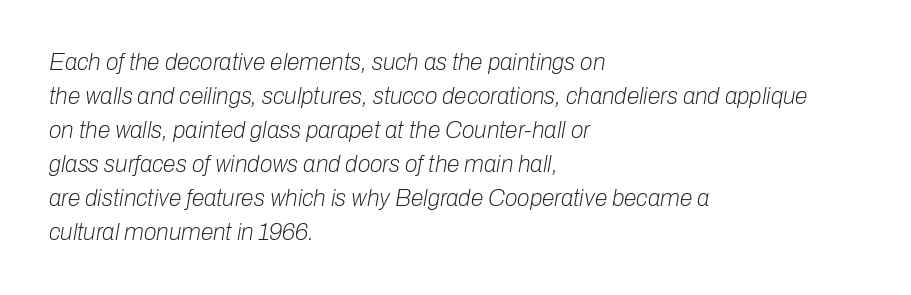
The image shows 23 px text type, italic (leaning right); set left-aligned, normal line spacing (1.48x), normal letter spacing, not underlined.
